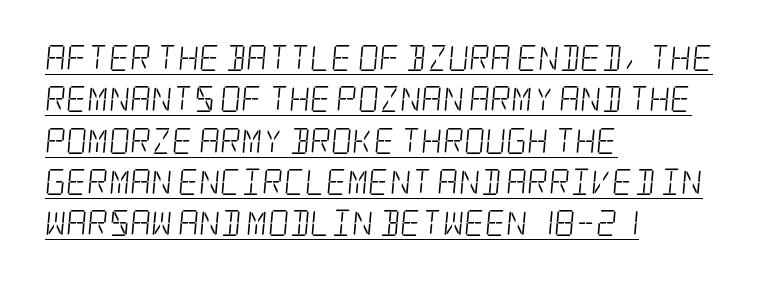
{"bold": "no", "underline": "yes", "align": "left", "line_spacing": "normal", "line_spacing_ratio": 1.59, "letter_spacing": "normal", "letter_spacing_em": 0.0, "glyph_px": 26}
